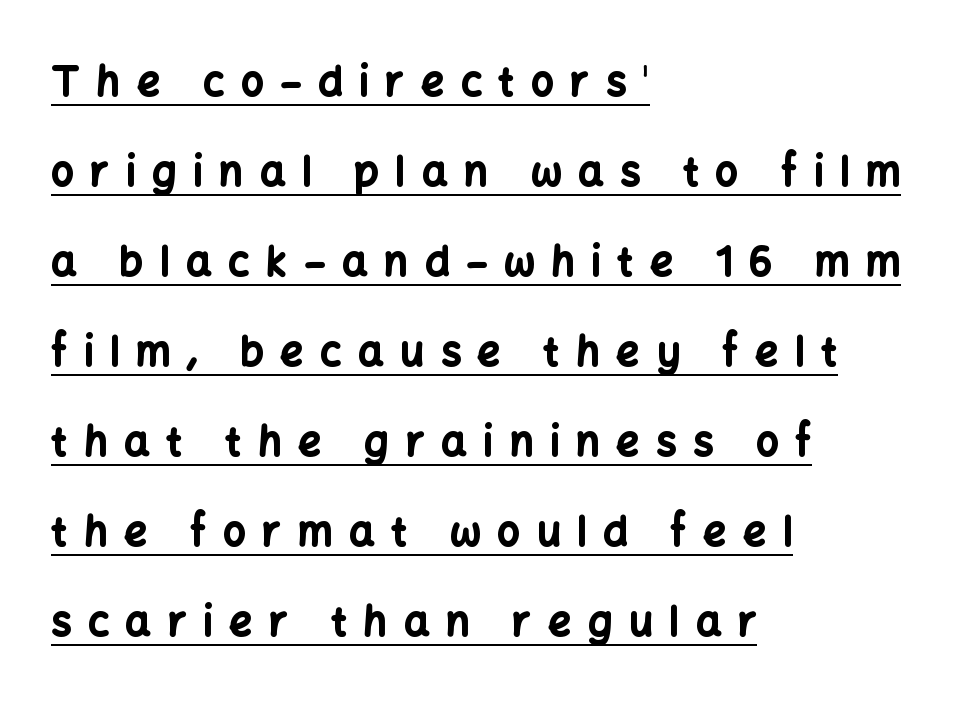
The image shows 40 px bold sans-serif type, upright; set left-aligned, loose line spacing (2.25x), unusually wide letter spacing (+0.42 em), underlined; low stroke contrast and a medium x-height.
